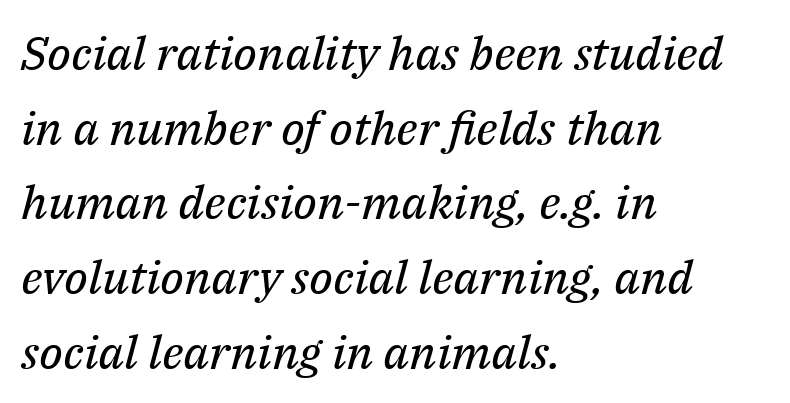
The image shows 47 px regular-weight serif type, italic (leaning right); set left-aligned, normal line spacing (1.59x), normal letter spacing, not underlined; medium stroke contrast and a medium x-height.
